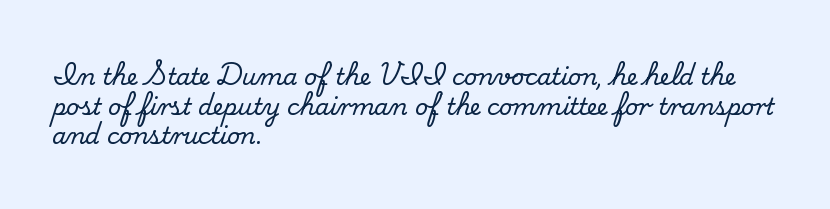
Q: Is the text italic (slanted)? A: Yes.
Q: Is the text underlined? A: No.
Q: How is the paragraph aligned? A: Left-aligned.
Q: Is the spacing between letters normal or unusually wide? A: Normal.
Q: Is the spacing between lines tight, normal or loose? A: Normal.
